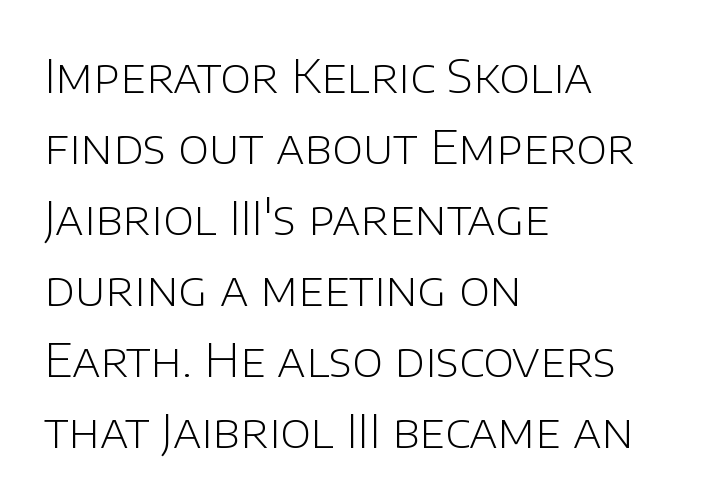
Do the characters align in a grid? No, the font is proportional. This sample keeps an unexceptional amount of space between lines. Glyph-to-glyph distance matches everyday printed text. Only glyphs here, with clear space below each row.
